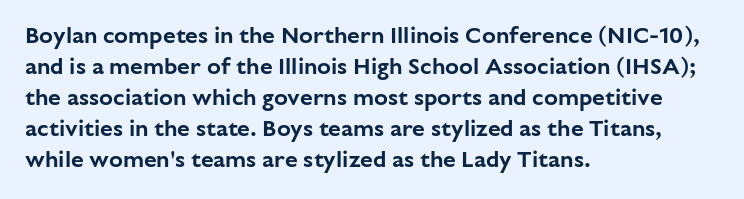
Q: Is the text italic (slanted)? A: No, it is upright.
Q: Is the text underlined? A: No.
Q: How is the paragraph aligned? A: Left-aligned.
Q: Is the spacing between letters normal or unusually wide? A: Normal.
Q: Is the spacing between lines tight, normal or loose? A: Normal.
